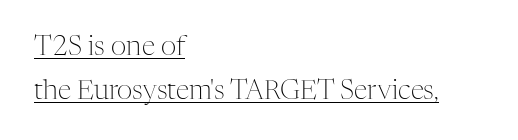
The image shows 27 px text type, upright; set left-aligned, normal line spacing (1.62x), normal letter spacing, underlined.
